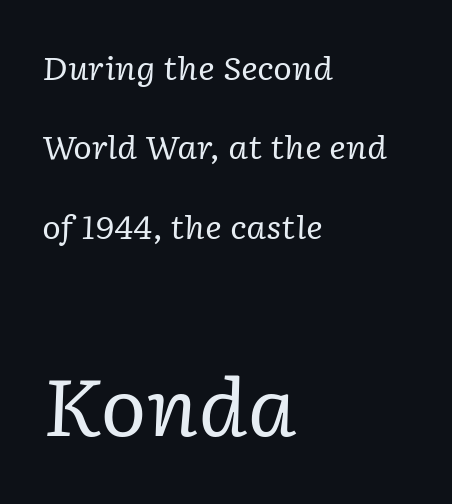
{"serif": "yes", "italic": "yes", "lean": "right", "slant_degrees": 2, "bold": "no", "weight": "regular", "width": "normal", "stroke_contrast": "low", "x_height": "medium", "monospaced": "no", "underline": "no", "align": "left", "line_spacing": "loose", "line_spacing_ratio": 2.48, "letter_spacing": "normal", "letter_spacing_em": 0.0, "larger_block": "second", "size_ratio": 2.47, "glyph_px": 79}
